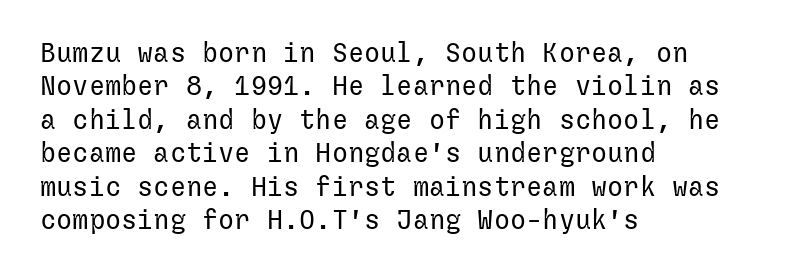
{"italic": "no", "bold": "no", "underline": "no", "align": "left", "line_spacing_ratio": 1.24, "letter_spacing": "normal", "letter_spacing_em": 0.0, "glyph_px": 27}
